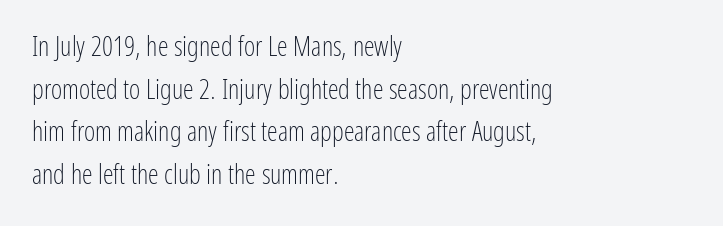
The image shows 27 px text type, upright; set left-aligned, normal line spacing (1.58x), normal letter spacing, not underlined.
